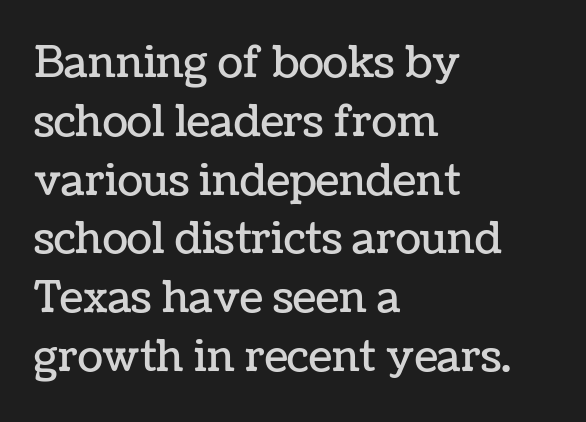
{"italic": "no", "width": "normal", "stroke_contrast": "low", "x_height": "medium", "monospaced": "no", "underline": "no", "align": "left", "line_spacing": "normal", "line_spacing_ratio": 1.4, "letter_spacing": "normal", "letter_spacing_em": 0.0, "glyph_px": 42}
